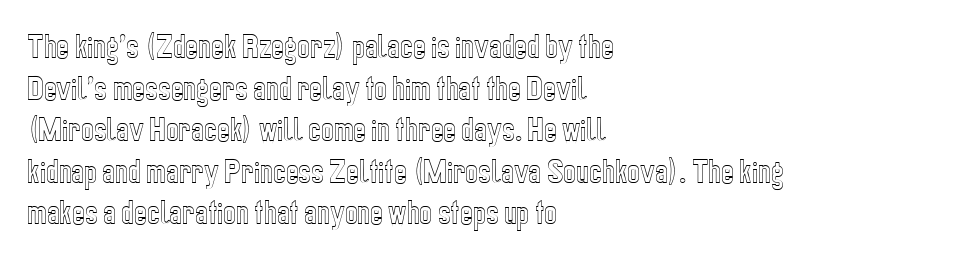
{"italic": "no", "underline": "no", "align": "left", "line_spacing": "normal", "line_spacing_ratio": 1.54, "letter_spacing": "normal", "letter_spacing_em": 0.0, "glyph_px": 27}
